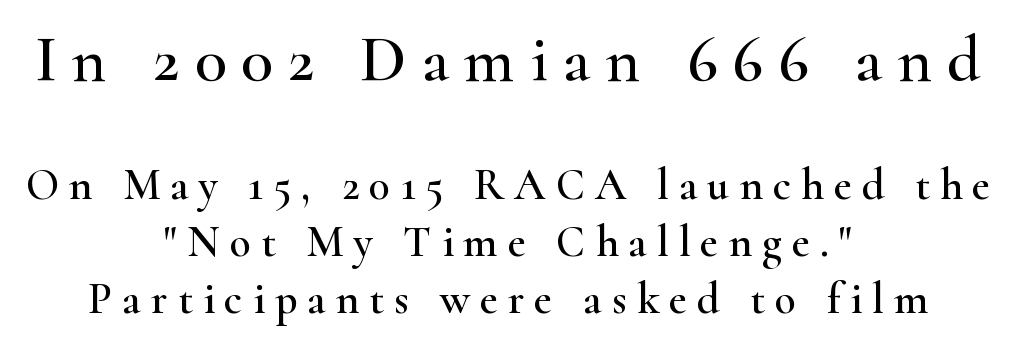
Q: Is the text italic (slanted)? A: No, it is upright.
Q: Is the typeface a serif or a sans-serif typeface? A: Serif.
Q: Is the text underlined? A: No.
Q: How is the paragraph aligned? A: Centered.
Q: Is the spacing between letters normal or unusually wide? A: Unusually wide.
Q: Is the spacing between lines tight, normal or loose? A: Normal.
Q: Which block of text is set in a larger size, the first (top) or the second (bottom)? A: The first (top) one.
Q: Width (condensed, normal, or wide)? A: Wide.
Q: Stroke contrast? A: High.
Q: x-height? A: Small.
Q: Monospaced? A: No.
